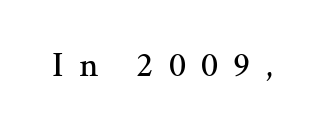
A typesetter would label this face a serif. The face used here is rendered with a markedly widened letterfit. The glyphs are unaccompanied by any horizontal stroke below them. Posture: straight, roman, zero tilt.
